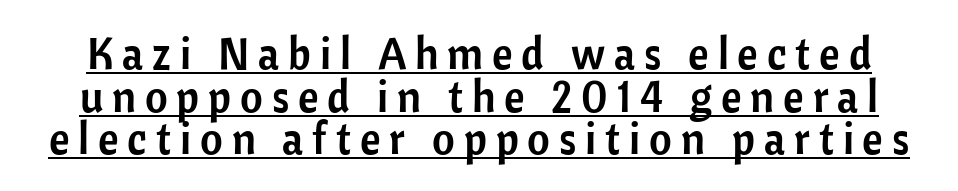
The image shows 44 px sans-serif type, upright; set tight line spacing (0.97x), unusually wide letter spacing (+0.2 em), underlined; low stroke contrast and a medium x-height.
